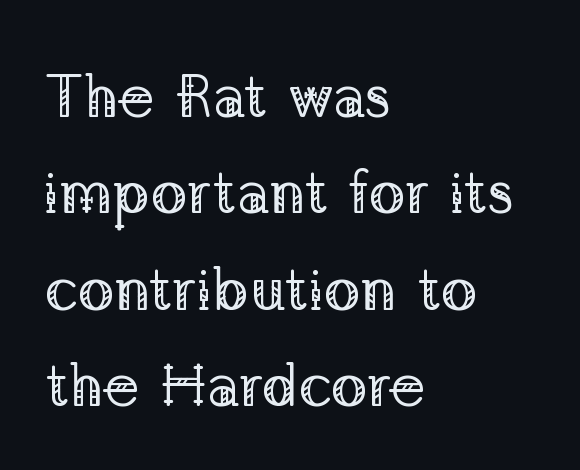
{"serif": "yes", "italic": "no", "bold": "no", "weight": "regular", "width": "normal", "stroke_contrast": "low", "x_height": "medium", "monospaced": "no", "underline": "no", "align": "left", "line_spacing": "normal", "line_spacing_ratio": 1.58, "letter_spacing": "normal", "letter_spacing_em": 0.0, "glyph_px": 61}
